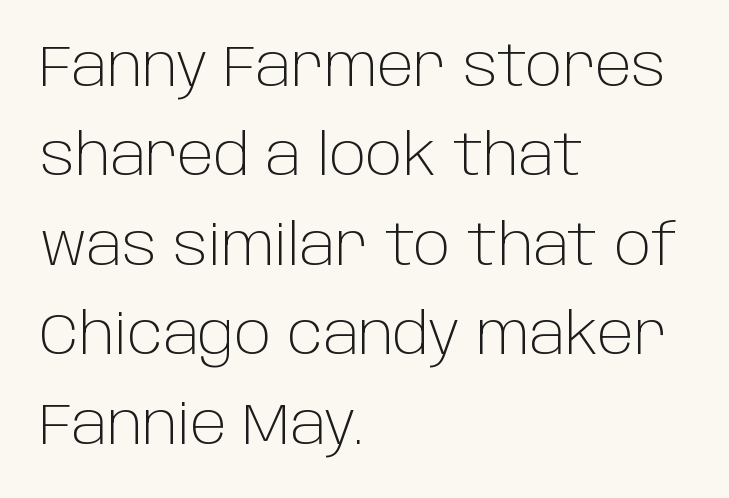
{"serif": "no", "italic": "no", "bold": "no", "weight": "light", "width": "normal", "stroke_contrast": "low", "x_height": "large", "monospaced": "no", "underline": "no", "align": "left", "line_spacing": "normal", "line_spacing_ratio": 1.57, "letter_spacing": "normal", "letter_spacing_em": 0.0, "glyph_px": 57}
